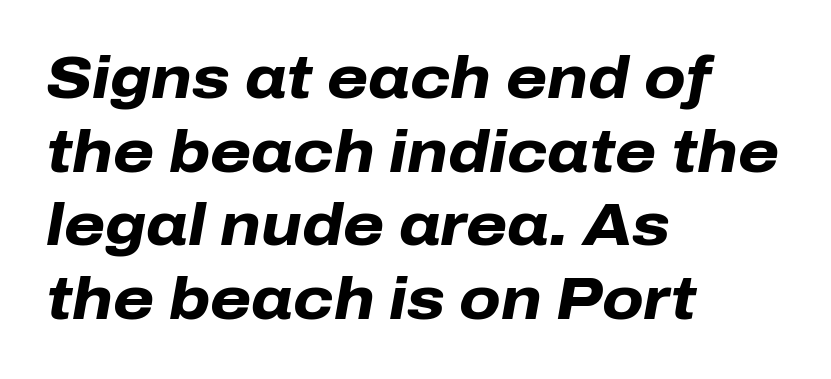
Note the varied advance widths — an 'i' is clearly narrower than an 'm'. Horizontal bands of white between lines are of average thickness. Check the space under the baseline: it is left empty. Observe the ordinary spacing: letters are neighbours, not strangers.
